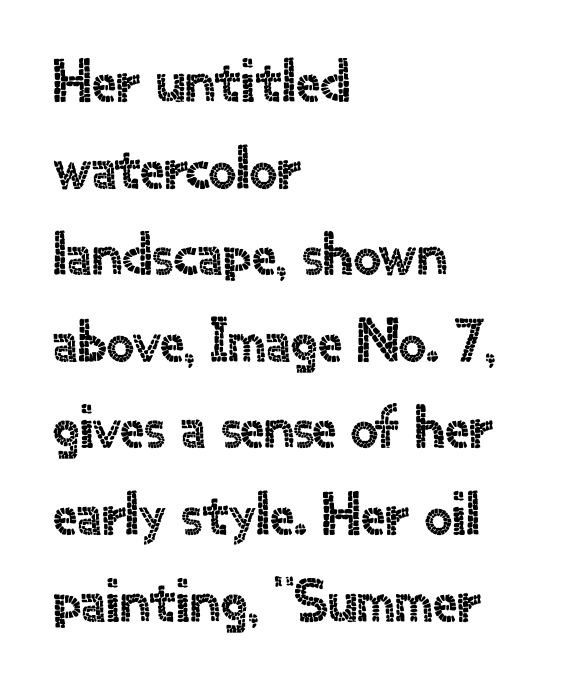
{"serif": "no", "italic": "no", "width": "normal", "x_height": "small", "monospaced": "no", "underline": "no", "align": "left", "line_spacing": "normal", "line_spacing_ratio": 1.42, "letter_spacing": "normal", "letter_spacing_em": 0.0, "glyph_px": 61}
